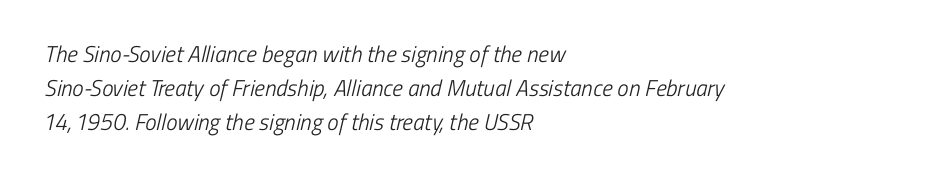
The image shows 23 px text type; set left-aligned, normal line spacing (1.48x), normal letter spacing, not underlined.
